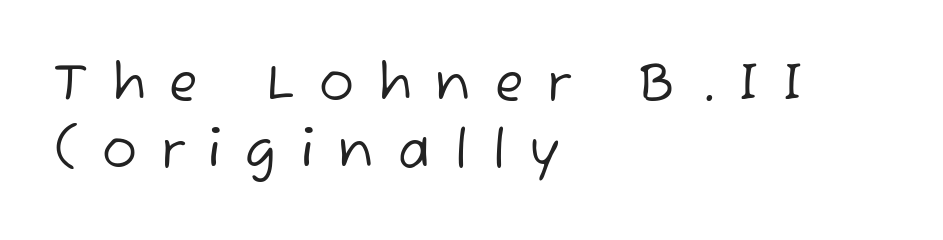
{"serif": "no", "bold": "no", "weight": "regular", "width": "normal", "stroke_contrast": "low", "x_height": "medium", "monospaced": "no", "underline": "no", "align": "left", "line_spacing": "normal", "line_spacing_ratio": 1.29, "letter_spacing": "wide", "letter_spacing_em": 0.47, "glyph_px": 52}
